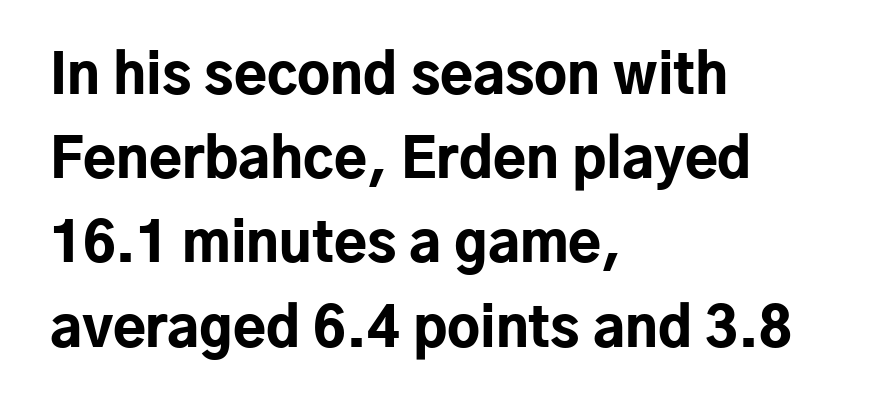
Are there feet on the stems? There aren't — it's a sans. The ragged edge is on the right, which tells us the setting is flush left. Nope, not italic — everything's standing straight. The space between consecutive lines is moderate. Glyph-to-glyph distance matches everyday printed text.
